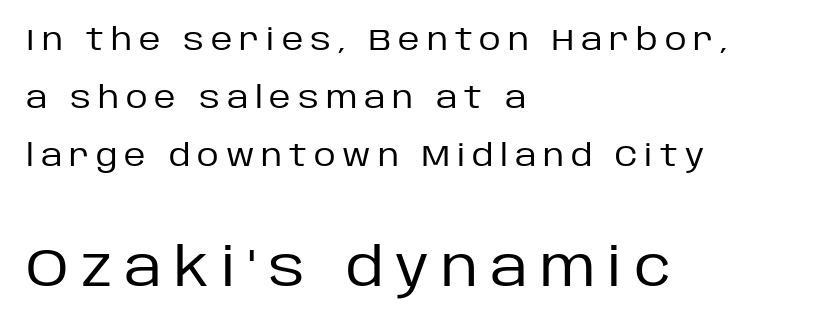
Bigger letters appear in the bottom chunk; the top chunk is reduced. Clear beneath every line of the passage. The paragraph has a hard left edge and a soft right edge. Tracking value appears strongly positive — letters spread wide. You can tell it's not italic because the verticals are truly vertical.
